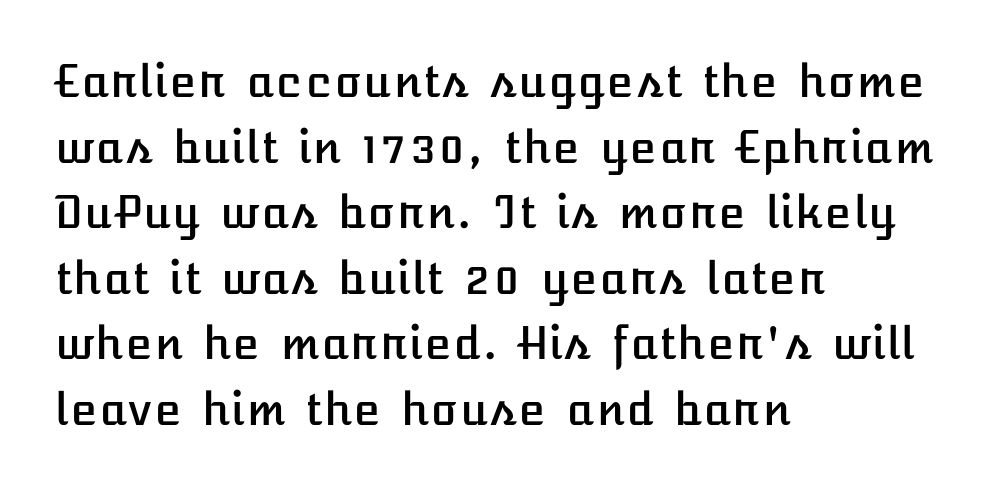
Caption: standard tracking, unaltered. Just letters on the line, the space beneath them empty. Upright lettering throughout. One-word summary of the alignment: left.
